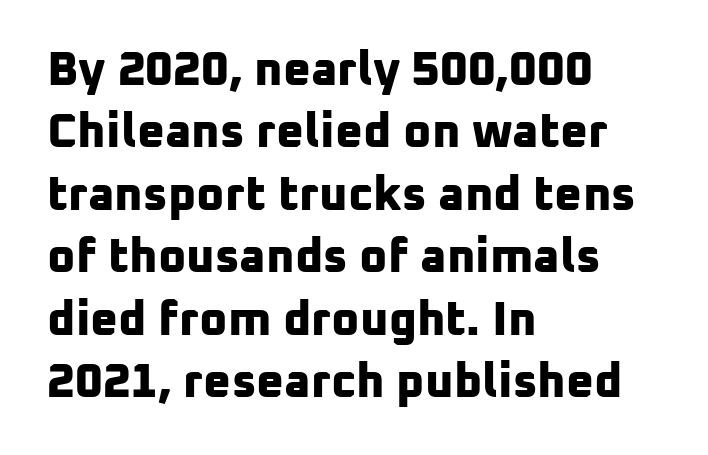
{"serif": "no", "bold": "yes", "weight": "bold", "width": "normal", "stroke_contrast": "low", "x_height": "medium", "monospaced": "no", "underline": "no", "align": "left", "line_spacing": "normal", "line_spacing_ratio": 1.3, "letter_spacing": "normal", "letter_spacing_em": 0.0, "glyph_px": 48}
